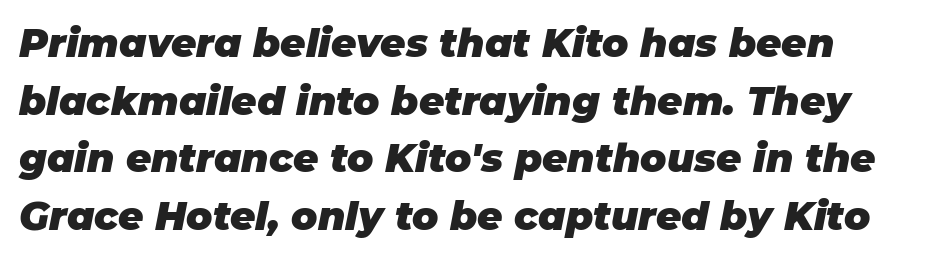
Q: Is the text bold? A: Yes.
Q: Is the text italic (slanted)? A: Yes, it leans right by about 11 degrees.
Q: Is the text underlined? A: No.
Q: Is the spacing between letters normal or unusually wide? A: Normal.
Q: Is the spacing between lines tight, normal or loose? A: Normal.
Q: Width (condensed, normal, or wide)? A: Normal.
Q: Stroke contrast? A: Low.
Q: x-height? A: Large.
Q: Monospaced? A: No.
